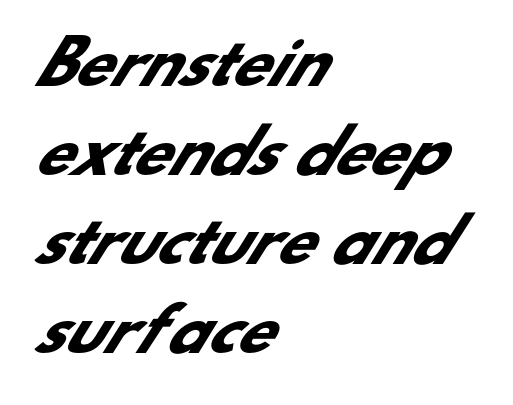
The image shows 59 px heavy sans-serif type; set left-aligned, normal line spacing (1.51x), normal letter spacing, not underlined; low stroke contrast and a small x-height.
